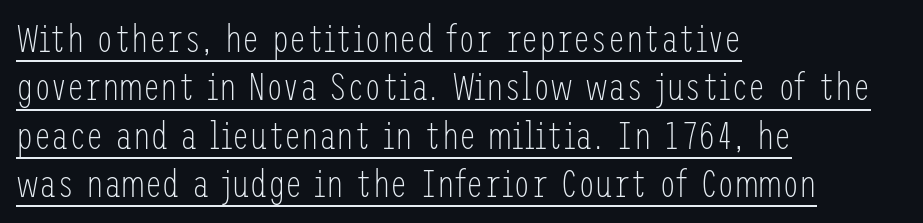
A light-to-regular cut is what we see here. This is the regular roman posture of the typeface. The rendered words wear a rule along their underside. Standard letterfit; no display-style spreading of the glyphs. Observe the absence of serifs on each vertical stroke in this sample. Line beginnings align vertically; line endings do not.
